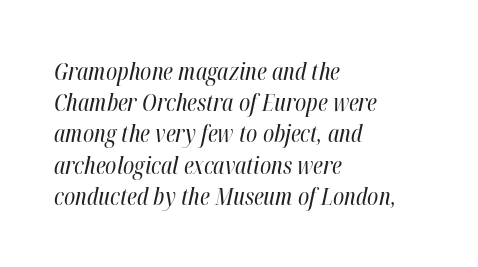
The image shows 24 px text type, italic (leaning right); set left-aligned, normal line spacing (1.3x), normal letter spacing, not underlined.
